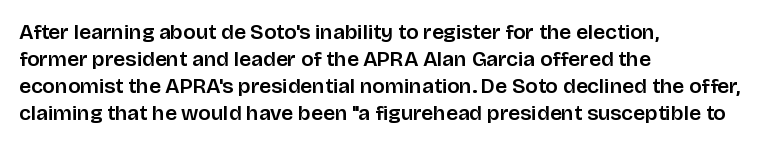
The letters stand straight up with perfectly vertical stems. Tracking here is standard; glyphs follow each other at the usual distance. Whoever set this chose a conventional vertical rhythm. The paragraph has a hard left edge and a soft right edge. Has an underline been added? It has not.
